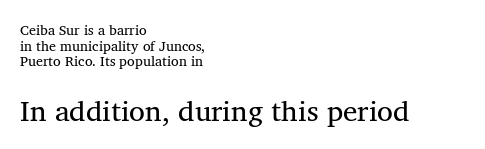
{"serif": "yes", "italic": "no", "bold": "no", "weight": "regular", "width": "normal", "stroke_contrast": "medium", "x_height": "medium", "monospaced": "no", "underline": "no", "align": "left", "line_spacing": "tight", "line_spacing_ratio": 1.11, "letter_spacing": "normal", "letter_spacing_em": 0.0, "larger_block": "second", "size_ratio": 2.07, "glyph_px": 29}
